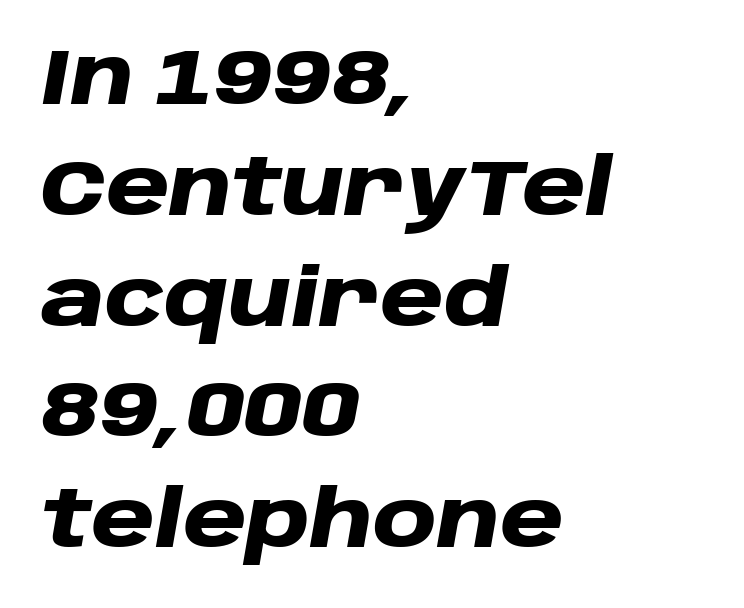
The image shows 78 px heavy, wide type, italic (leaning right); set left-aligned, normal line spacing (1.42x), normal letter spacing, not underlined; low stroke contrast and a large x-height.
